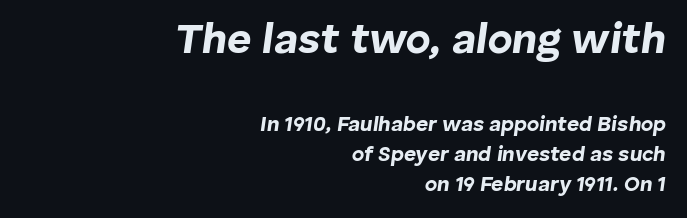
The image shows 42 px bold type, italic (leaning right); set right-aligned, normal line spacing (1.43x), normal letter spacing, not underlined; the first (top) block is 2.0x larger; low stroke contrast and a medium x-height.
